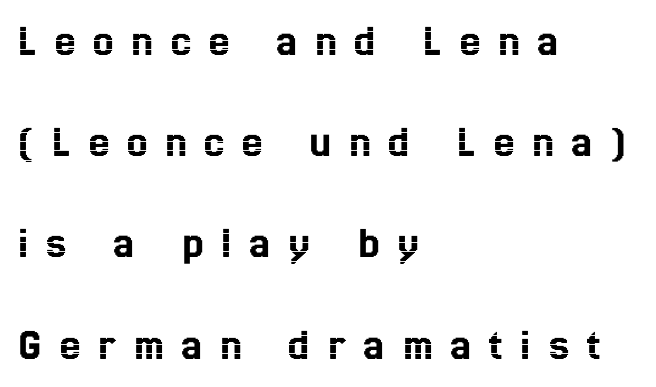
{"italic": "no", "width": "condensed", "x_height": "medium", "monospaced": "no", "underline": "no", "align": "left", "line_spacing": "loose", "line_spacing_ratio": 2.2, "letter_spacing": "wide", "letter_spacing_em": 0.39, "glyph_px": 46}
